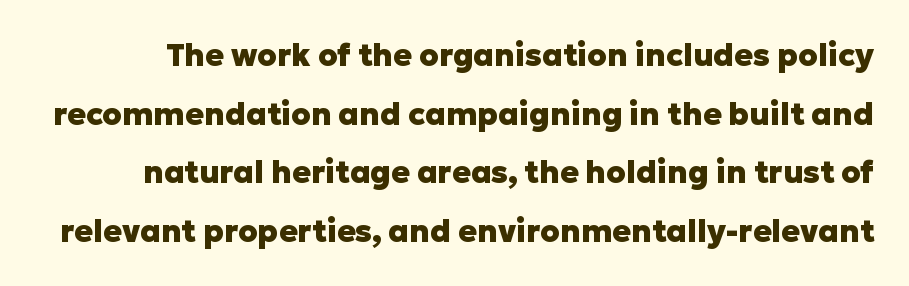
Notice how the stems are strictly vertical — no italics here. A sans-serif font was chosen for this passage. The passage shown is not underscored anywhere. What stands out about the letter spacing? Nothing — it is the standard amount. Spacing verdict: proportional, widths tailored to each character.
